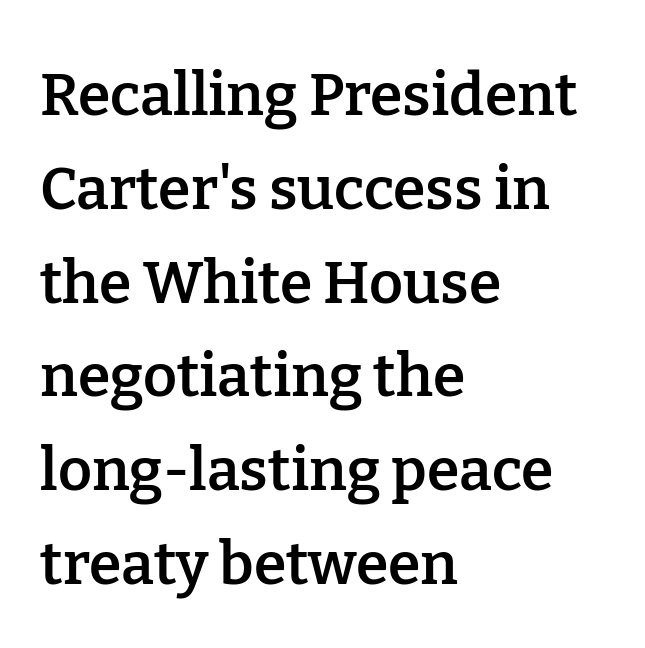
The type sits square on the baseline with zero lean. Note the varied advance widths — an 'i' is clearly narrower than an 'm'. Nobody drew a line under any word here. Typesetter's note: demi weight, one step under bold.
